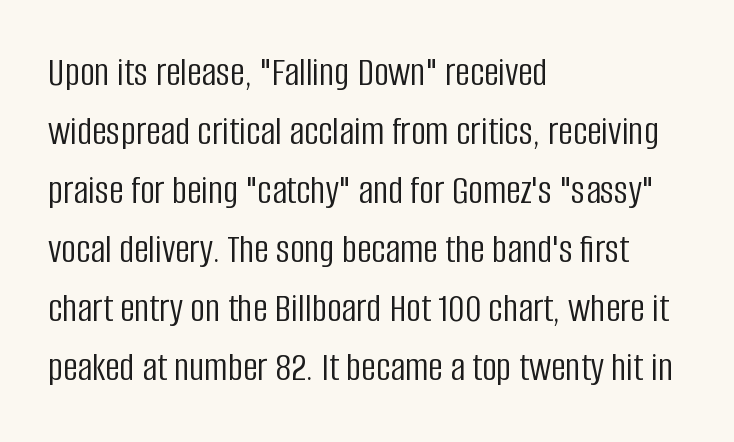
Q: Is the text bold? A: No.
Q: Is the text italic (slanted)? A: No, it is upright.
Q: Is the typeface a serif or a sans-serif typeface? A: Sans-serif.
Q: Is the text underlined? A: No.
Q: How is the paragraph aligned? A: Left-aligned.
Q: Is the spacing between letters normal or unusually wide? A: Normal.
Q: Is the spacing between lines tight, normal or loose? A: Normal.
Q: Width (condensed, normal, or wide)? A: Condensed.
Q: Stroke contrast? A: Low.
Q: x-height? A: Large.
Q: Monospaced? A: No.
